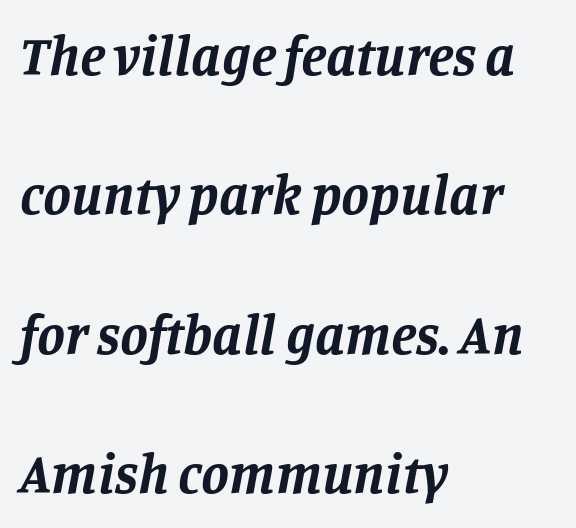
Q: Is the text bold? A: Yes.
Q: Is the text italic (slanted)? A: Yes, it leans right by about 11 degrees.
Q: Is the typeface a serif or a sans-serif typeface? A: Serif.
Q: Is the text underlined? A: No.
Q: How is the paragraph aligned? A: Left-aligned.
Q: Is the spacing between letters normal or unusually wide? A: Normal.
Q: Is the spacing between lines tight, normal or loose? A: Loose.
Q: Width (condensed, normal, or wide)? A: Normal.
Q: Stroke contrast? A: Low.
Q: x-height? A: Large.
Q: Monospaced? A: No.
